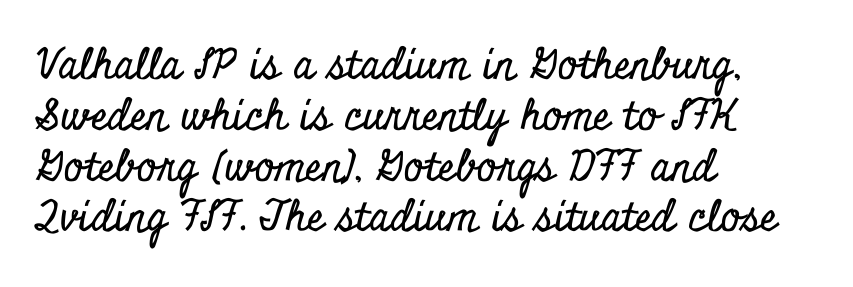
The image shows 42 px condensed serif type; set left-aligned, line spacing 1.21x, normal letter spacing, not underlined; low stroke contrast and a small x-height.
